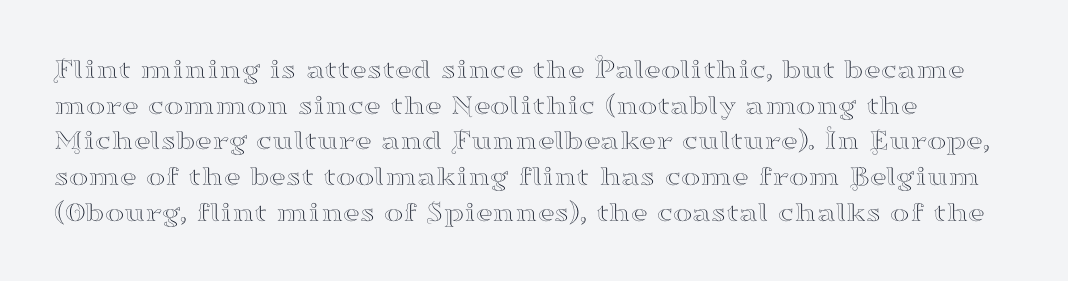
Q: Is the text italic (slanted)? A: No, it is upright.
Q: Is the typeface a serif or a sans-serif typeface? A: Serif.
Q: Is the text underlined? A: No.
Q: How is the paragraph aligned? A: Left-aligned.
Q: Is the spacing between letters normal or unusually wide? A: Normal.
Q: Width (condensed, normal, or wide)? A: Wide.
Q: Stroke contrast? A: High.
Q: x-height? A: Small.
Q: Monospaced? A: No.
